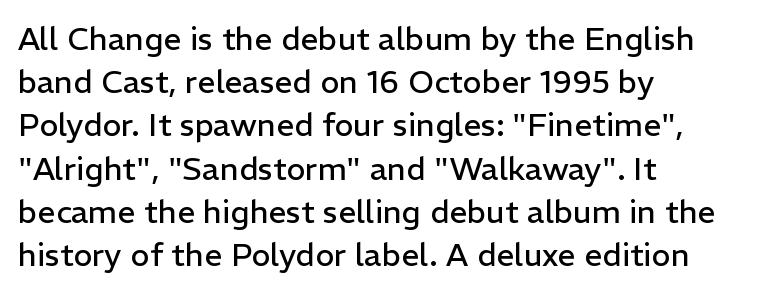
Bold? No — there's no thickening of the strokes. A normal amount of white space separates one row of letters from the next. Examine the stroke ends and you'll find no serifs. Descenders are the only things crossing below the line. Is this a fixed-width face? No — the glyphs have proportional, varying widths. You can tell it's not italic because the verticals are truly vertical.
